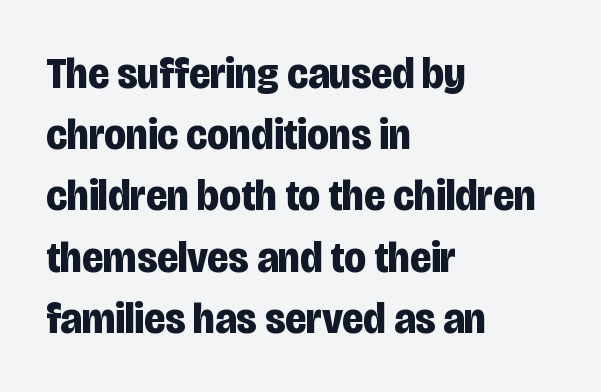
The image shows 45 px bold, condensed sans-serif type, upright; set left-aligned, normal line spacing (1.36x), normal letter spacing, not underlined; low stroke contrast and a large x-height.
